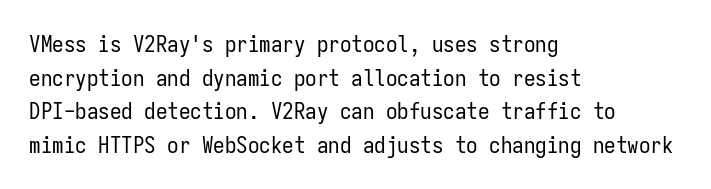
{"italic": "no", "bold": "no", "underline": "no", "align": "left", "line_spacing": "normal", "line_spacing_ratio": 1.46, "letter_spacing": "normal", "letter_spacing_em": 0.0, "glyph_px": 23}
